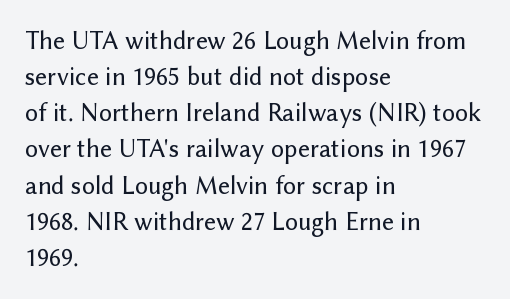
Q: Is the text italic (slanted)? A: No, it is upright.
Q: Is the text underlined? A: No.
Q: How is the paragraph aligned? A: Left-aligned.
Q: Is the spacing between letters normal or unusually wide? A: Normal.
Q: Is the spacing between lines tight, normal or loose? A: Normal.
